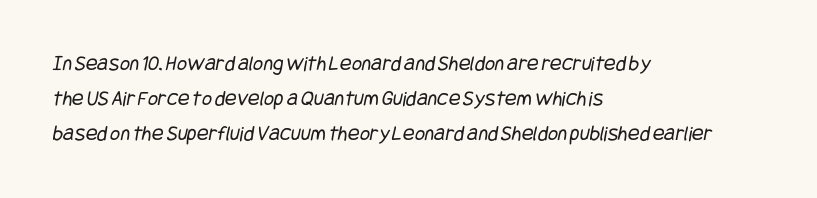
Q: Is the text bold? A: No.
Q: Is the text underlined? A: No.
Q: How is the paragraph aligned? A: Left-aligned.
Q: Is the spacing between letters normal or unusually wide? A: Normal.
Q: Is the spacing between lines tight, normal or loose? A: Normal.
